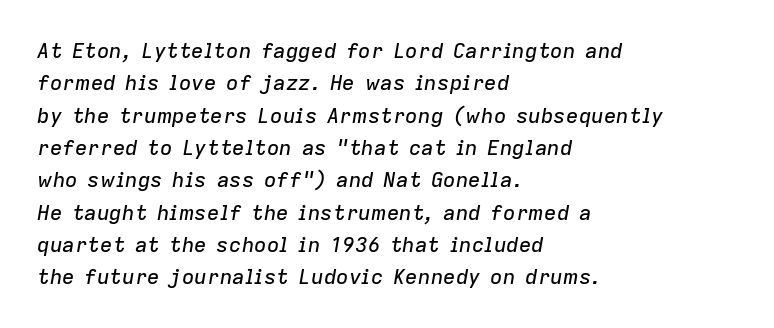
Here the glyphs are tracked normally, forming tight word shapes. Each line starts at the same left margin while the right side varies. Each row of text sits above clean, open space. This sample keeps an unexceptional amount of space between lines. The typography opts for an oblique posture over an upright one.
